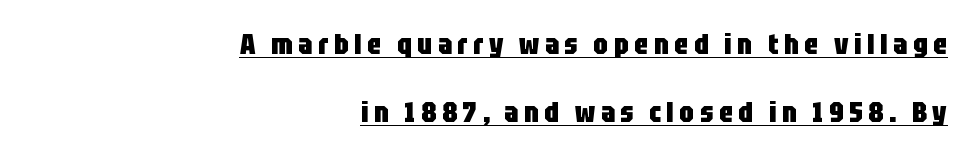
Q: Is the text bold? A: Yes.
Q: Is the text italic (slanted)? A: No, it is upright.
Q: Is the typeface a serif or a sans-serif typeface? A: Sans-serif.
Q: Is the text underlined? A: Yes.
Q: How is the paragraph aligned? A: Right-aligned.
Q: Is the spacing between lines tight, normal or loose? A: Loose.
Q: Width (condensed, normal, or wide)? A: Condensed.
Q: Stroke contrast? A: Low.
Q: x-height? A: Large.
Q: Monospaced? A: No.
